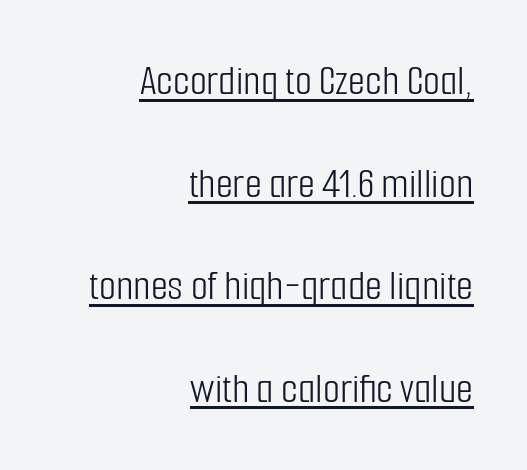
{"serif": "no", "italic": "no", "bold": "no", "weight": "light", "width": "condensed", "stroke_contrast": "low", "x_height": "medium", "monospaced": "no", "underline": "yes", "align": "right", "line_spacing": "loose", "line_spacing_ratio": 2.33, "letter_spacing": "normal", "letter_spacing_em": 0.0, "glyph_px": 44}
